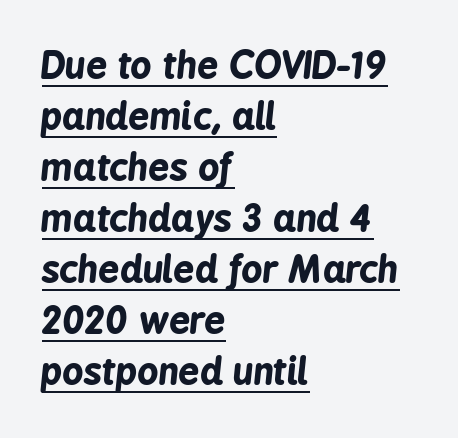
Q: Is the text bold? A: Yes.
Q: Is the text italic (slanted)? A: Yes, it leans right by about 6 degrees.
Q: Is the text underlined? A: Yes.
Q: How is the paragraph aligned? A: Left-aligned.
Q: Is the spacing between letters normal or unusually wide? A: Normal.
Q: Is the spacing between lines tight, normal or loose? A: Normal.
Q: Width (condensed, normal, or wide)? A: Condensed.
Q: Stroke contrast? A: Low.
Q: x-height? A: Medium.
Q: Monospaced? A: No.
